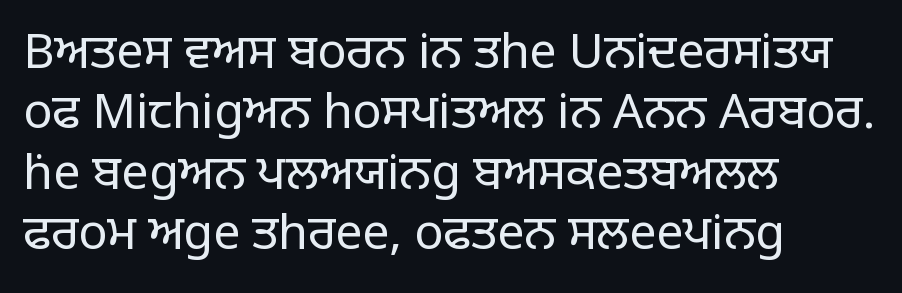
{"serif": "no", "italic": "no", "bold": "no", "weight": "regular", "width": "normal", "stroke_contrast": "low", "x_height": "large", "monospaced": "no", "underline": "no", "align": "left", "line_spacing": "normal", "line_spacing_ratio": 1.26, "letter_spacing": "normal", "letter_spacing_em": 0.0, "glyph_px": 48}
